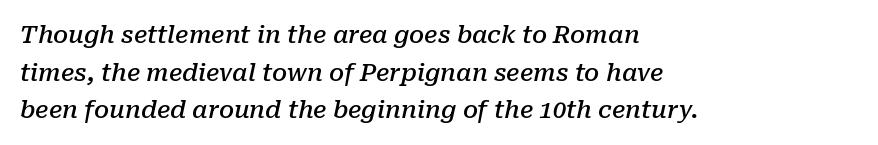
The image shows 24 px text type, italic (leaning right); set left-aligned, normal line spacing (1.57x), normal letter spacing, not underlined.
